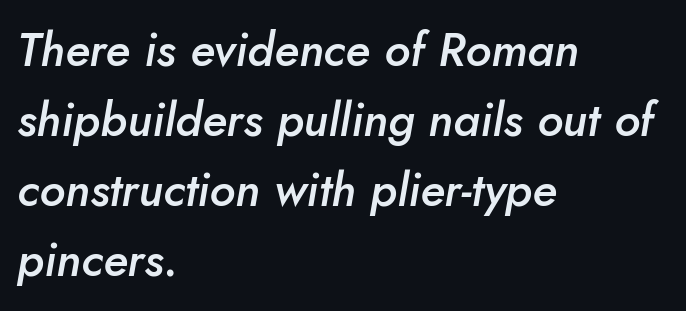
This is moderately heavy type, rendered in semibold. The paragraph shown leans on its left margin. The passage shown stacks its lines at a standard gap. The area under the type is left untouched. Character widths vary here, with narrow letters taking less room than wide ones.
